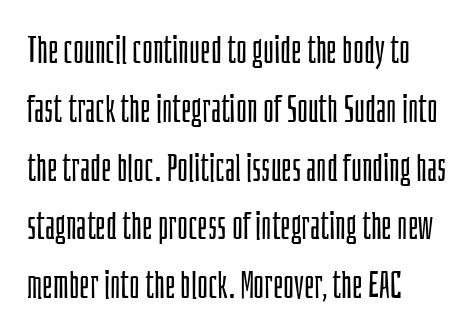
Horizontal alignment here is leftward, the default for most running prose. The face looks like a standard text weight, possibly lighter. Here the glyphs are tracked normally, forming tight word shapes. The face used here is proportionally spaced, like ordinary book or web type. Unlike italic type, these characters show no tilt at all. The designer went with a sans here, leaving each stem footless.
